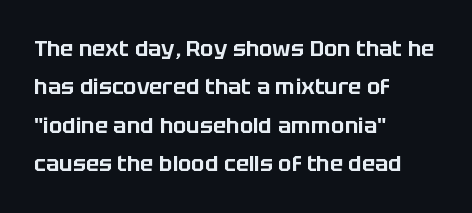
Q: Is the text italic (slanted)? A: No, it is upright.
Q: Is the text underlined? A: No.
Q: How is the paragraph aligned? A: Left-aligned.
Q: Is the spacing between letters normal or unusually wide? A: Normal.
